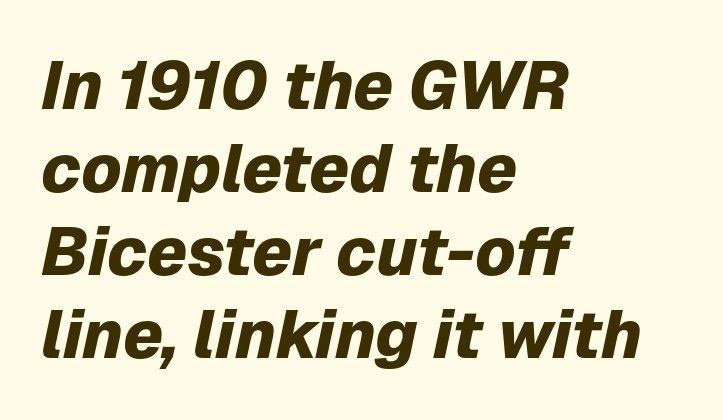
The image shows 67 px heavy type, italic (leaning right); set left-aligned, line spacing 1.24x, normal letter spacing, not underlined; low stroke contrast and a medium x-height.
